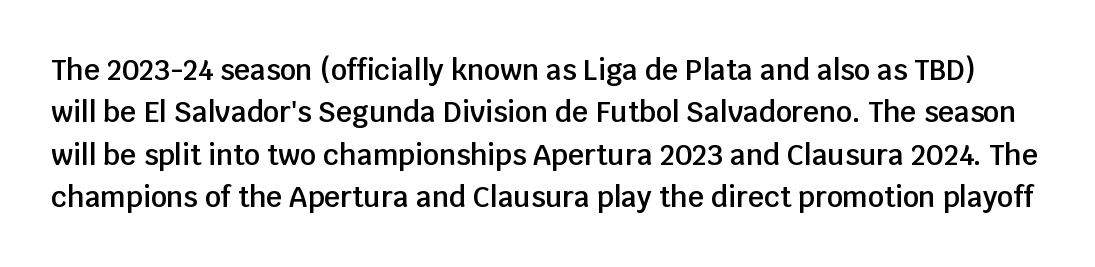
The image shows 28 px semibold sans-serif type, upright; set normal line spacing (1.51x), normal letter spacing, not underlined; low stroke contrast and a large x-height.
